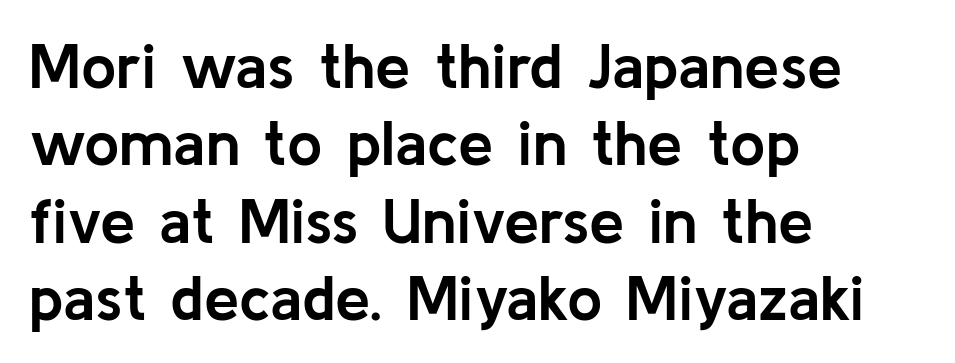
The image shows 63 px semibold sans-serif type, upright; set left-aligned, line spacing 1.23x, normal letter spacing, not underlined; low stroke contrast and a medium x-height.
